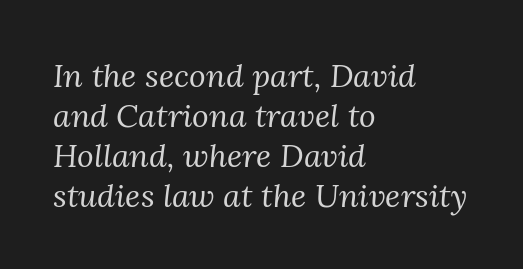
{"serif": "yes", "italic": "yes", "lean": "right", "slant_degrees": 3, "bold": "no", "weight": "regular", "width": "normal", "stroke_contrast": "medium", "x_height": "medium", "monospaced": "no", "underline": "no", "align": "left", "line_spacing": "normal", "line_spacing_ratio": 1.25, "letter_spacing": "normal", "letter_spacing_em": 0.0, "glyph_px": 32}
